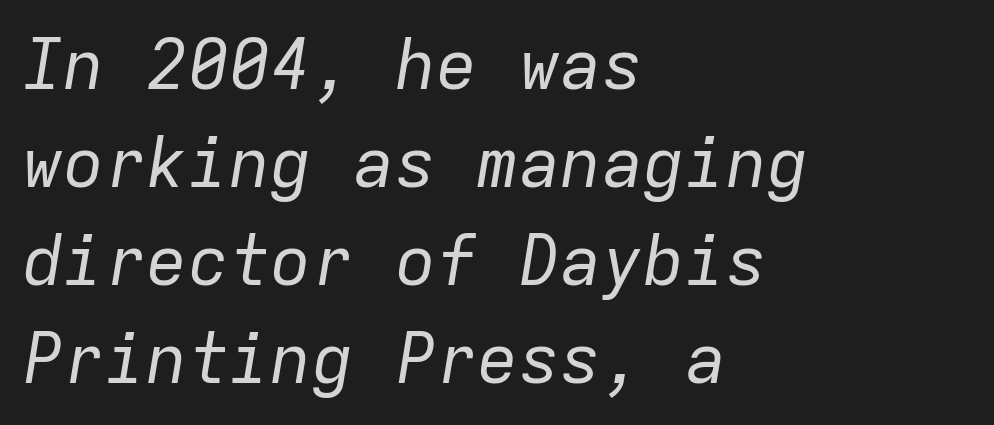
Glyph-to-glyph distance matches everyday printed text. A typesetter would mark this as italic. Fixed-width glyphs throughout — classic coding-font behaviour. Alignment: flush left. If you measured baseline to baseline, you'd find a middling distance.
